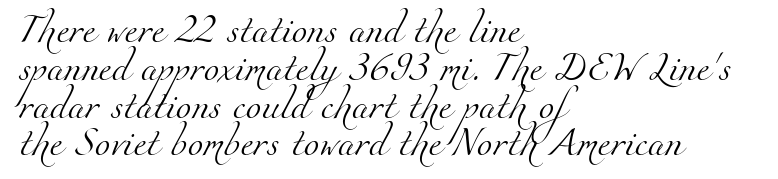
The paragraph shown leans on its left margin. Is this a fixed-width face? No — the glyphs have proportional, varying widths. No extra ink here — the face is not bold. The type family on display is of the serif kind. The space beneath each line is pristine and unruled.
